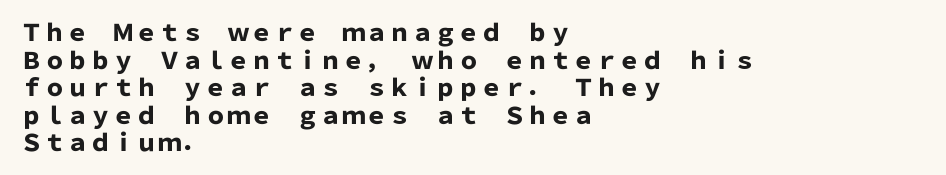
{"italic": "no", "bold": "yes", "underline": "no", "align": "left", "line_spacing_ratio": 1.2, "letter_spacing": "normal", "letter_spacing_em": 0.0, "glyph_px": 23}
